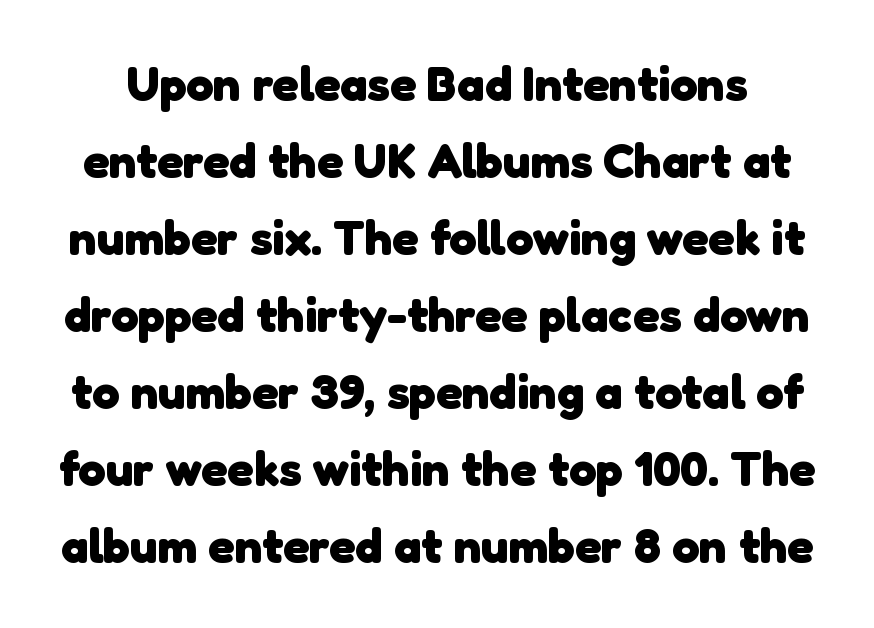
Underlining? Definitely not there. Stroke thickness is high; the sample reads as a true bold. The line-height multiplier appears to be the usual default. This sample has the flowing, uneven cadence of proportional lettering. Note: no serifs on the glyphs. Tracking value appears to be zero — textbook default spacing.
